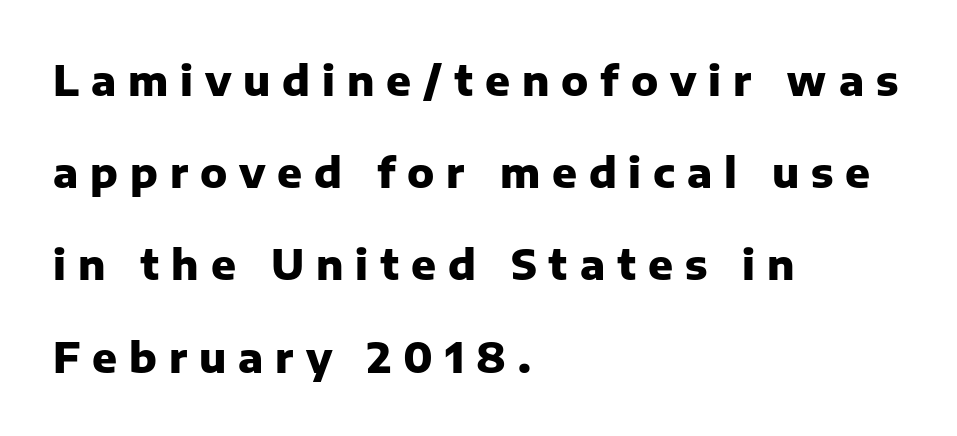
You can tell from the bare stems that sans-serif type was used. Loosely led — the rows are spread out. The passage shown is typed in a proportional face where columns would drift. Is there any slant? The stems are plumb. A dark, heavy texture on the line: the type is bold.
